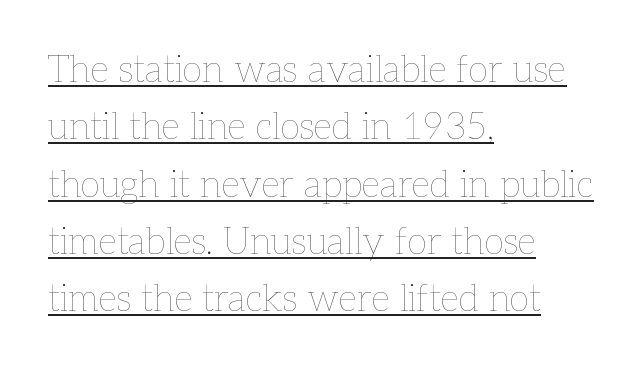
{"italic": "no", "bold": "no", "weight": "thin", "width": "normal", "stroke_contrast": "low", "x_height": "medium", "monospaced": "no", "underline": "yes", "align": "left", "line_spacing": "normal", "line_spacing_ratio": 1.55, "letter_spacing": "normal", "letter_spacing_em": 0.0, "glyph_px": 37}
